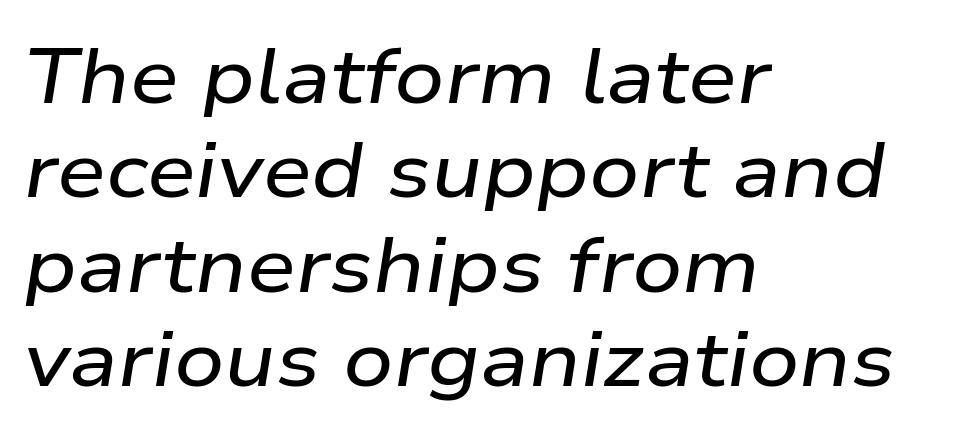
A student would call this left alignment; a typographer would say flush left, rag right. Varying glyph widths throughout — classic text-font behaviour. The whole block is typeset with a tilt. Compared with typical body copy, the letter spacing here is the same.
